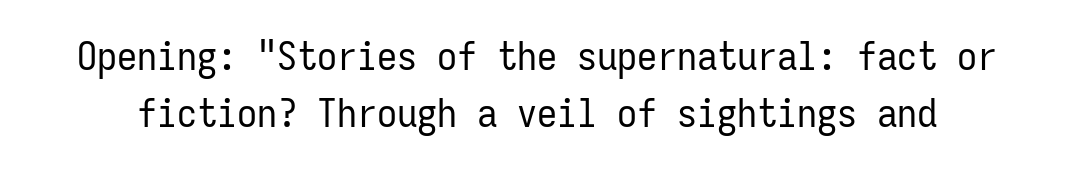
The image shows 40 px regular-weight, condensed sans-serif type, upright, monospaced; set normal line spacing (1.43x), normal letter spacing, not underlined; low stroke contrast and a medium x-height.
